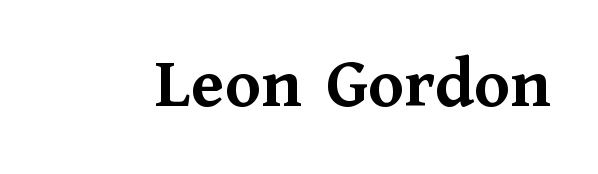
The image shows 73 px semibold serif type, upright; set normal letter spacing, not underlined; medium stroke contrast and a medium x-height.
